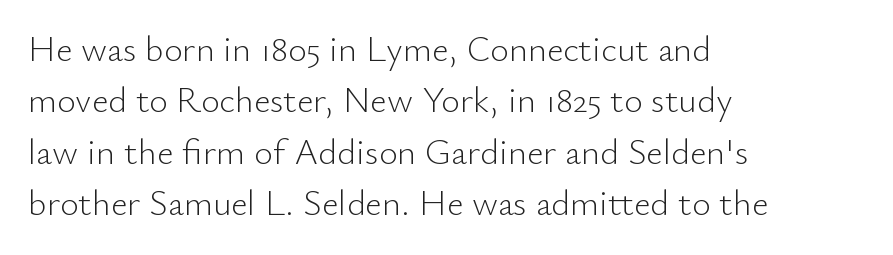
{"serif": "no", "italic": "no", "bold": "no", "weight": "light", "width": "normal", "stroke_contrast": "low", "x_height": "small", "monospaced": "no", "underline": "no", "align": "left", "line_spacing": "normal", "line_spacing_ratio": 1.43, "letter_spacing": "normal", "letter_spacing_em": 0.0, "glyph_px": 36}
